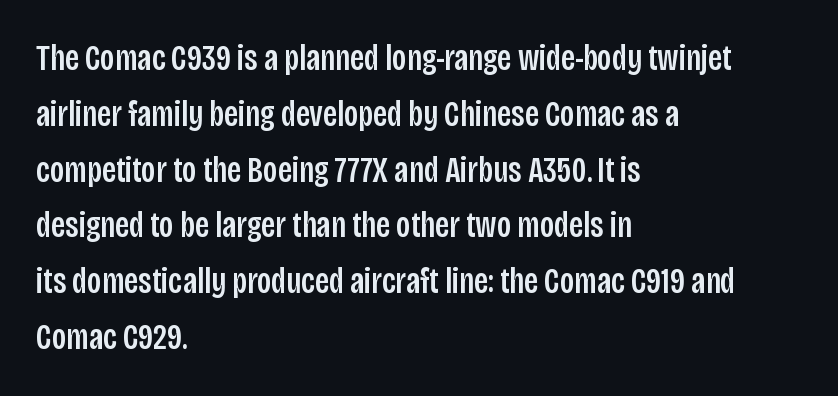
Q: Is the text italic (slanted)? A: No, it is upright.
Q: Is the typeface a serif or a sans-serif typeface? A: Sans-serif.
Q: Is the text underlined? A: No.
Q: How is the paragraph aligned? A: Left-aligned.
Q: Is the spacing between letters normal or unusually wide? A: Normal.
Q: Is the spacing between lines tight, normal or loose? A: Normal.
Q: Width (condensed, normal, or wide)? A: Condensed.
Q: Stroke contrast? A: Low.
Q: x-height? A: Large.
Q: Monospaced? A: No.
